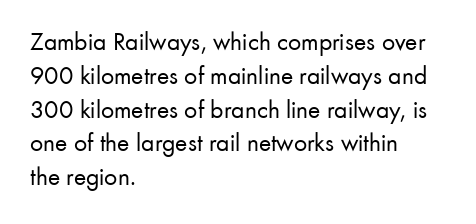
Q: Is the text bold? A: No.
Q: Is the text italic (slanted)? A: No, it is upright.
Q: Is the text underlined? A: No.
Q: How is the paragraph aligned? A: Left-aligned.
Q: Is the spacing between letters normal or unusually wide? A: Normal.
Q: Is the spacing between lines tight, normal or loose? A: Normal.
